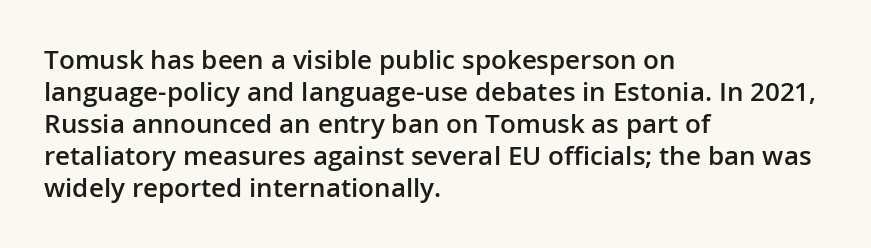
{"italic": "no", "bold": "semi", "underline": "no", "align": "left", "line_spacing_ratio": 1.23, "letter_spacing": "normal", "letter_spacing_em": 0.0, "glyph_px": 26}
